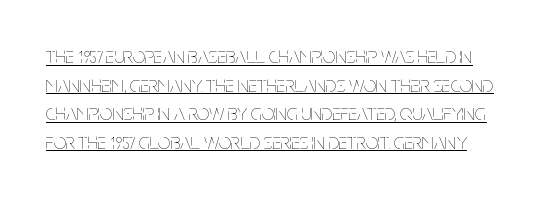
Q: Is the text bold? A: No.
Q: Is the text italic (slanted)? A: No, it is upright.
Q: Is the text underlined? A: Yes.
Q: Is the spacing between letters normal or unusually wide? A: Normal.
Q: Is the spacing between lines tight, normal or loose? A: Normal.
